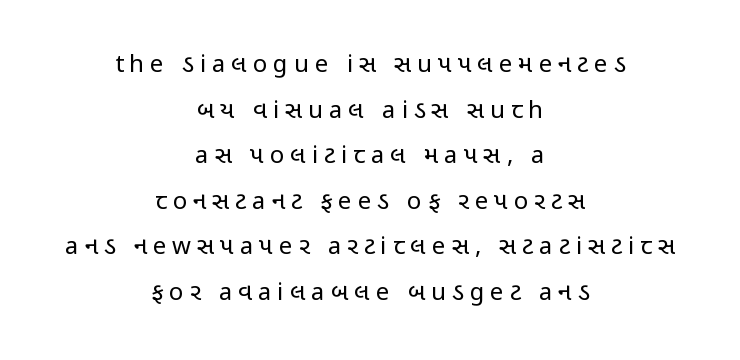
Q: Is the text bold? A: No.
Q: Is the text italic (slanted)? A: No, it is upright.
Q: Is the text underlined? A: No.
Q: How is the paragraph aligned? A: Centered.
Q: Is the spacing between letters normal or unusually wide? A: Unusually wide.
Q: Is the spacing between lines tight, normal or loose? A: Loose.
